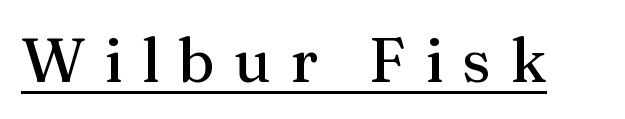
The image shows 62 px serif type, upright; set unusually wide letter spacing (+0.3 em), underlined; medium stroke contrast and a medium x-height.
